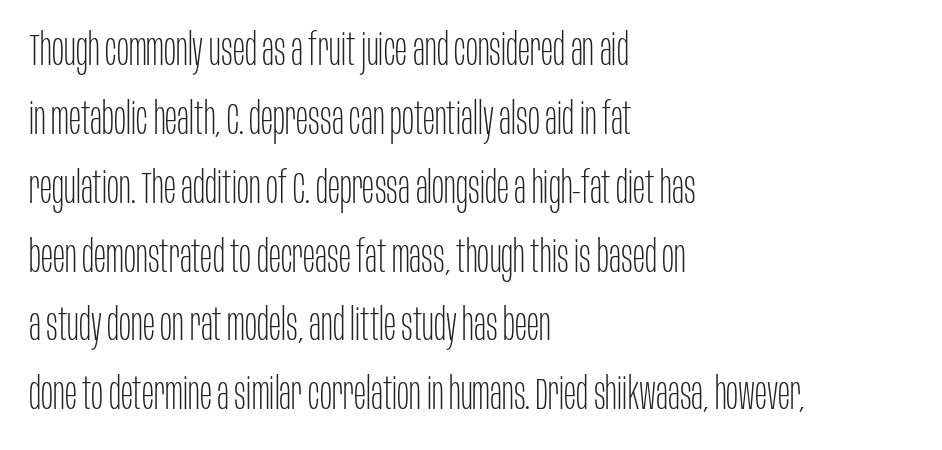
{"serif": "no", "italic": "no", "bold": "no", "weight": "thin", "width": "condensed", "stroke_contrast": "low", "x_height": "large", "monospaced": "no", "underline": "no", "align": "left", "line_spacing": "normal", "line_spacing_ratio": 1.53, "letter_spacing": "normal", "letter_spacing_em": 0.0, "glyph_px": 45}
